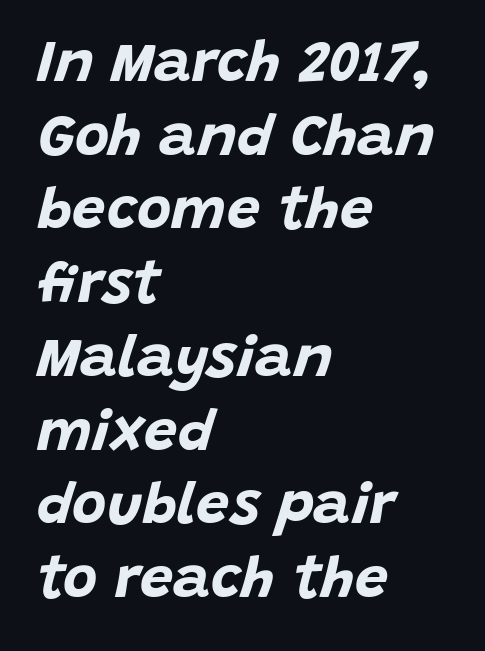
{"italic": "yes", "lean": "right", "slant_degrees": 15, "bold": "yes", "weight": "bold", "width": "normal", "stroke_contrast": "low", "x_height": "large", "monospaced": "no", "underline": "no", "align": "left", "line_spacing": "normal", "line_spacing_ratio": 1.25, "letter_spacing": "normal", "letter_spacing_em": 0.0, "glyph_px": 59}
